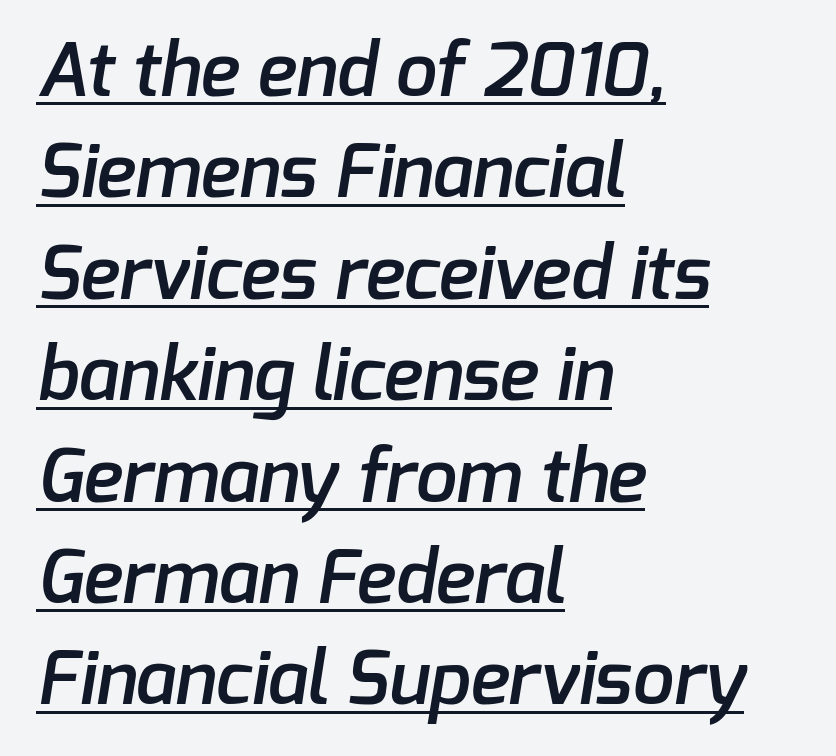
{"serif": "no", "bold": "semi", "weight": "semibold", "width": "normal", "stroke_contrast": "low", "x_height": "medium", "monospaced": "no", "underline": "yes", "align": "left", "line_spacing": "normal", "line_spacing_ratio": 1.37, "letter_spacing": "normal", "letter_spacing_em": 0.0, "glyph_px": 74}
